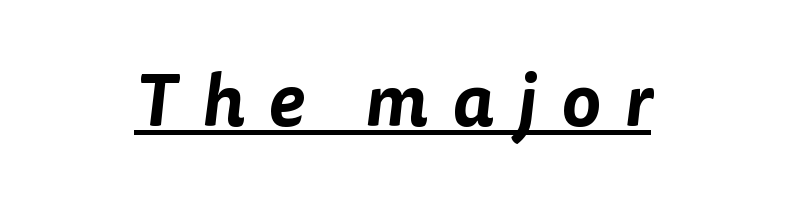
The image shows 74 px sans-serif type; set centered, unusually wide letter spacing (+0.32 em), underlined; low stroke contrast and a medium x-height.
